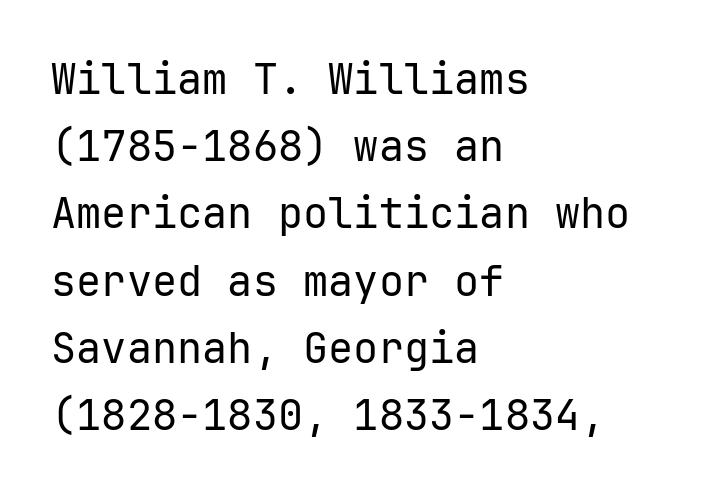
The image shows 42 px regular-weight sans-serif type, upright, monospaced; set left-aligned, normal line spacing (1.6x), normal letter spacing, not underlined; low stroke contrast and a medium x-height.
